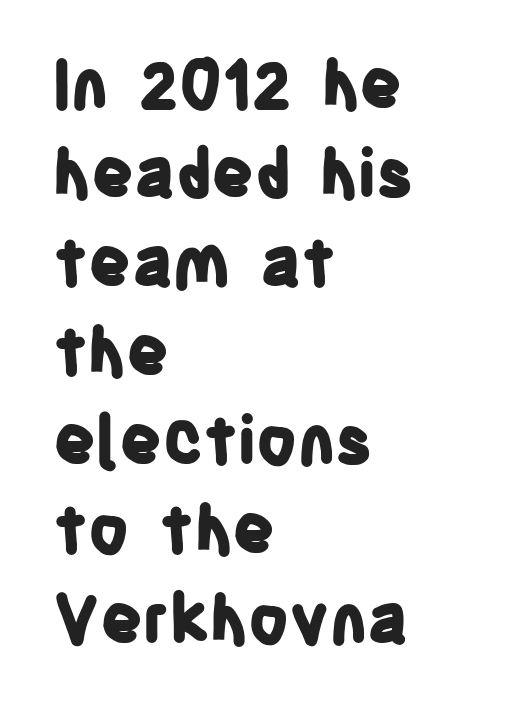
{"serif": "no", "italic": "no", "bold": "yes", "weight": "bold", "width": "condensed", "stroke_contrast": "low", "x_height": "large", "monospaced": "no", "underline": "no", "align": "left", "line_spacing": "normal", "line_spacing_ratio": 1.35, "letter_spacing": "normal", "letter_spacing_em": 0.0, "glyph_px": 66}
